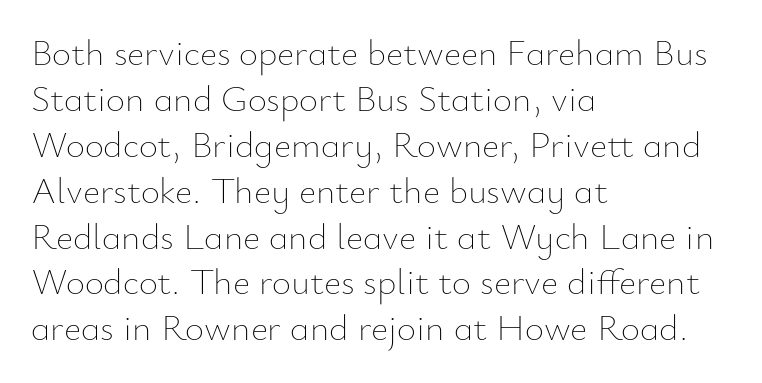
{"italic": "no", "bold": "no", "weight": "thin", "width": "normal", "stroke_contrast": "low", "x_height": "small", "monospaced": "no", "underline": "no", "align": "left", "line_spacing_ratio": 1.24, "letter_spacing": "normal", "letter_spacing_em": 0.0, "glyph_px": 37}
